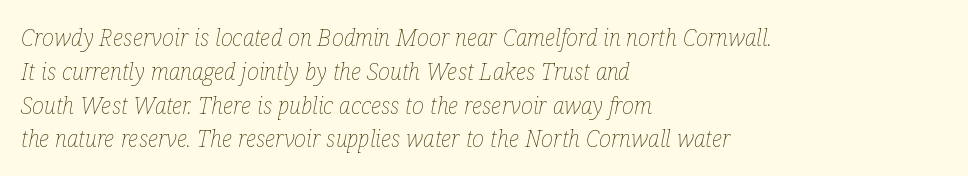
The image shows 23 px text type, italic (leaning right); set left-aligned, normal line spacing (1.47x), normal letter spacing, not underlined.
